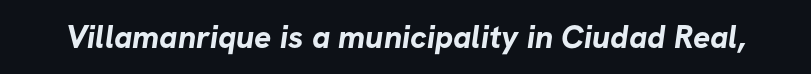
Q: Is the text bold? A: Yes.
Q: Is the typeface a serif or a sans-serif typeface? A: Sans-serif.
Q: Is the text underlined? A: No.
Q: Is the spacing between letters normal or unusually wide? A: Normal.
Q: Width (condensed, normal, or wide)? A: Normal.
Q: Stroke contrast? A: Low.
Q: x-height? A: Medium.
Q: Monospaced? A: No.
